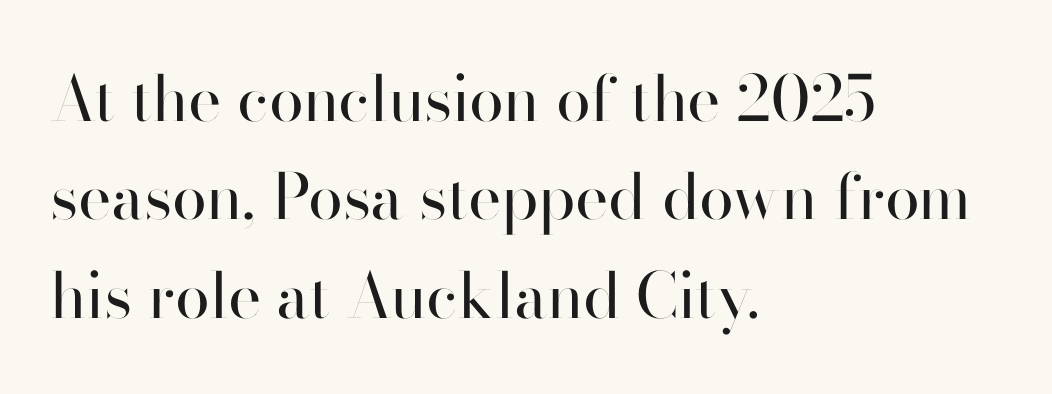
{"serif": "no", "italic": "no", "bold": "no", "weight": "regular", "width": "normal", "stroke_contrast": "high", "x_height": "small", "monospaced": "no", "underline": "no", "align": "left", "line_spacing": "normal", "line_spacing_ratio": 1.56, "letter_spacing": "normal", "letter_spacing_em": 0.0, "glyph_px": 63}
